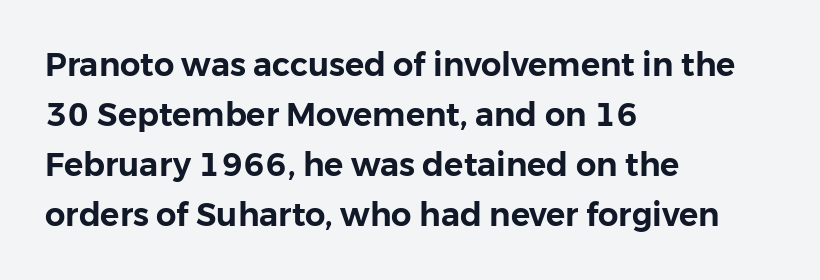
Q: Is the text italic (slanted)? A: No, it is upright.
Q: Is the typeface a serif or a sans-serif typeface? A: Sans-serif.
Q: Is the text underlined? A: No.
Q: How is the paragraph aligned? A: Left-aligned.
Q: Is the spacing between letters normal or unusually wide? A: Normal.
Q: Is the spacing between lines tight, normal or loose? A: Normal.
Q: Width (condensed, normal, or wide)? A: Normal.
Q: Stroke contrast? A: Low.
Q: x-height? A: Medium.
Q: Monospaced? A: No.
